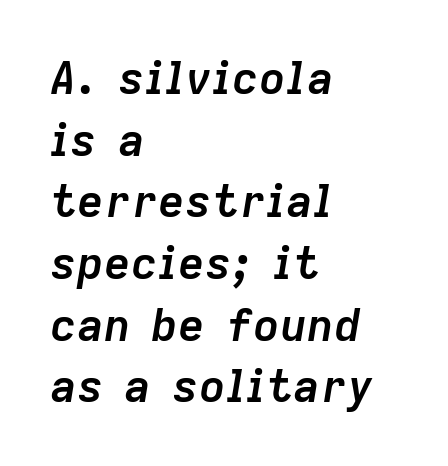
{"italic": "yes", "lean": "right", "slant_degrees": 9, "bold": "yes", "weight": "semibold", "width": "normal", "stroke_contrast": "low", "x_height": "medium", "monospaced": "no", "underline": "no", "align": "left", "line_spacing": "normal", "line_spacing_ratio": 1.37, "letter_spacing": "normal", "letter_spacing_em": 0.0, "glyph_px": 45}
